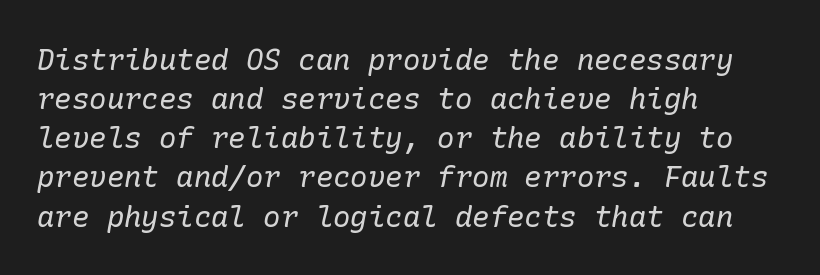
The image shows 29 px regular-weight type, italic (leaning right); set left-aligned, normal line spacing (1.35x), normal letter spacing, not underlined; low stroke contrast and a medium x-height.
